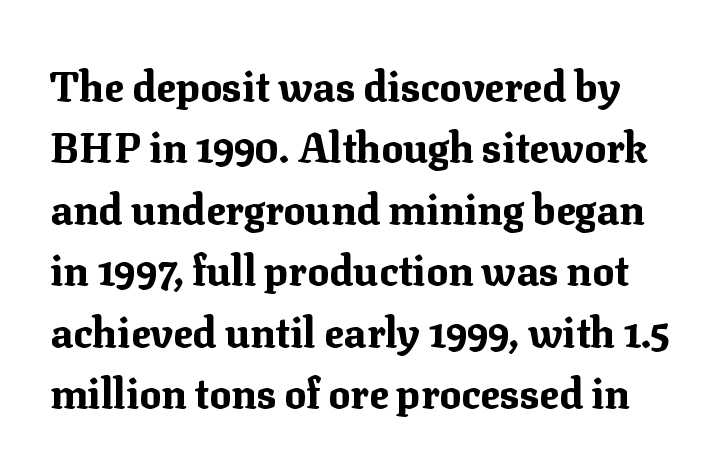
Q: Is the text bold? A: Yes.
Q: Is the text italic (slanted)? A: No, it is upright.
Q: Is the typeface a serif or a sans-serif typeface? A: Serif.
Q: Is the text underlined? A: No.
Q: Is the spacing between letters normal or unusually wide? A: Normal.
Q: Is the spacing between lines tight, normal or loose? A: Normal.
Q: Width (condensed, normal, or wide)? A: Normal.
Q: Stroke contrast? A: Medium.
Q: x-height? A: Medium.
Q: Monospaced? A: No.
